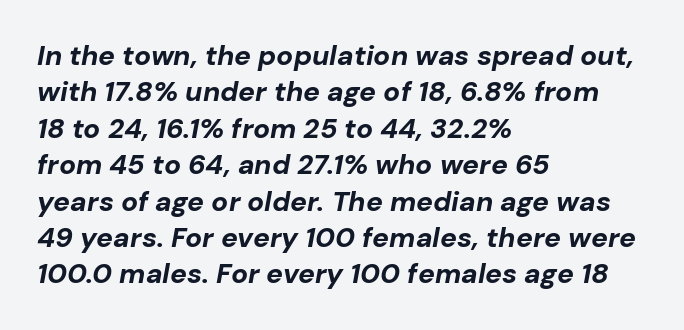
The image shows 28 px bold type, italic (leaning right); set left-aligned, normal line spacing (1.3x), normal letter spacing, not underlined; low stroke contrast and a medium x-height.
